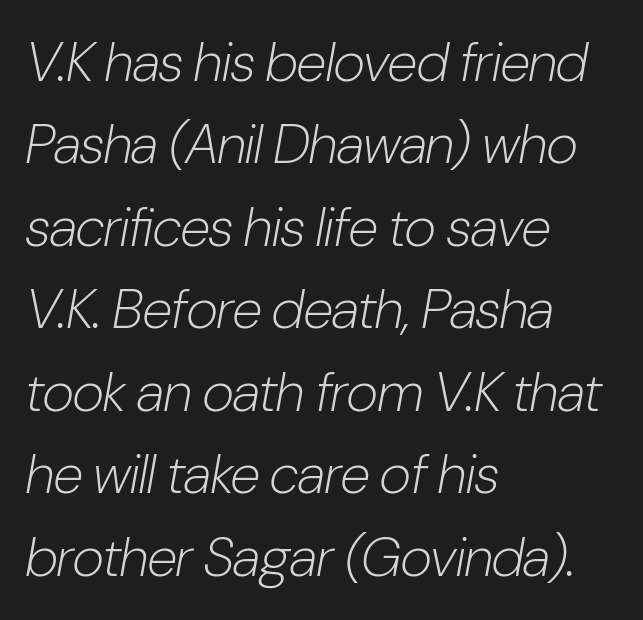
{"italic": "yes", "lean": "right", "slant_degrees": 10, "bold": "no", "weight": "light", "width": "condensed", "stroke_contrast": "low", "x_height": "medium", "monospaced": "no", "underline": "no", "align": "left", "line_spacing": "normal", "line_spacing_ratio": 1.5, "letter_spacing": "normal", "letter_spacing_em": 0.0, "glyph_px": 55}
